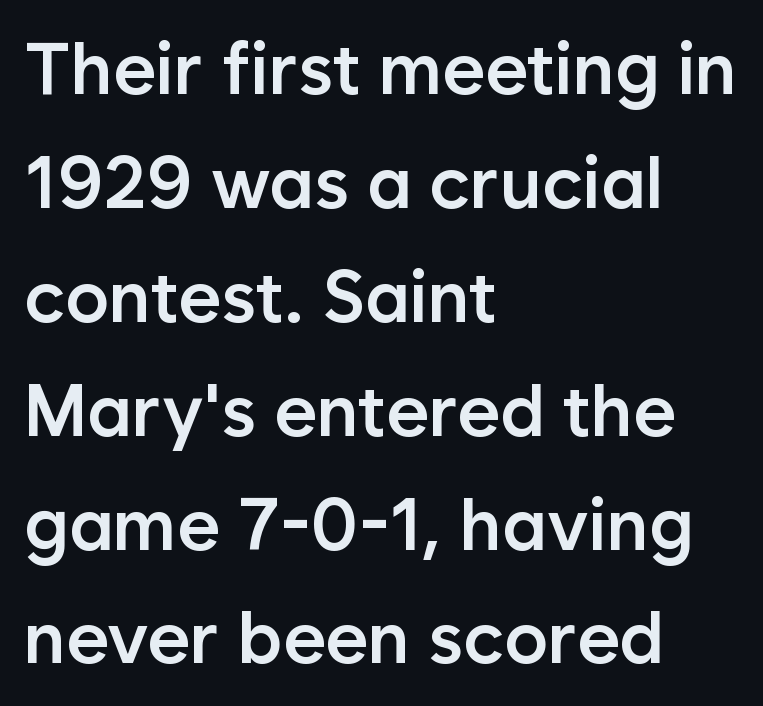
Q: Is the text bold? A: Semi-bold.
Q: Is the text italic (slanted)? A: No, it is upright.
Q: Is the typeface a serif or a sans-serif typeface? A: Sans-serif.
Q: Is the text underlined? A: No.
Q: How is the paragraph aligned? A: Left-aligned.
Q: Is the spacing between letters normal or unusually wide? A: Normal.
Q: Is the spacing between lines tight, normal or loose? A: Normal.
Q: Width (condensed, normal, or wide)? A: Normal.
Q: Stroke contrast? A: Low.
Q: x-height? A: Medium.
Q: Monospaced? A: No.
